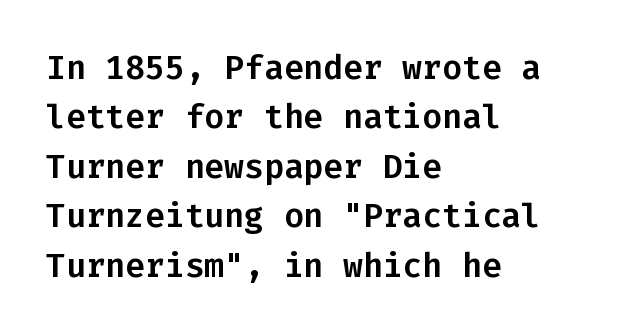
Q: Is the text italic (slanted)? A: No, it is upright.
Q: Is the typeface a serif or a sans-serif typeface? A: Sans-serif.
Q: Is the text underlined? A: No.
Q: How is the paragraph aligned? A: Left-aligned.
Q: Is the spacing between letters normal or unusually wide? A: Normal.
Q: Is the spacing between lines tight, normal or loose? A: Normal.
Q: Width (condensed, normal, or wide)? A: Normal.
Q: Stroke contrast? A: Low.
Q: x-height? A: Medium.
Q: Monospaced? A: Yes.
